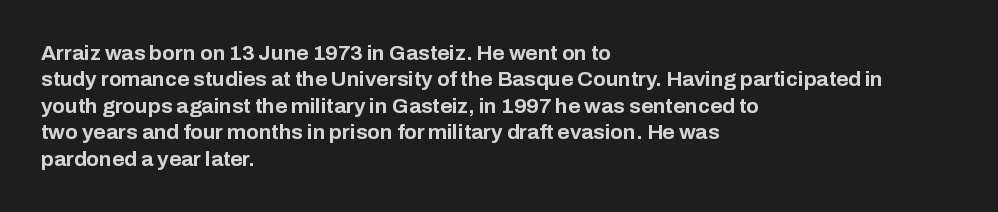
What weight is shown? A full bold with thick strokes. The lettering holds an erect, upright posture throughout. Plain, unruled lines of type. The rendering keeps characters at their native spacing. Leading: standard.
